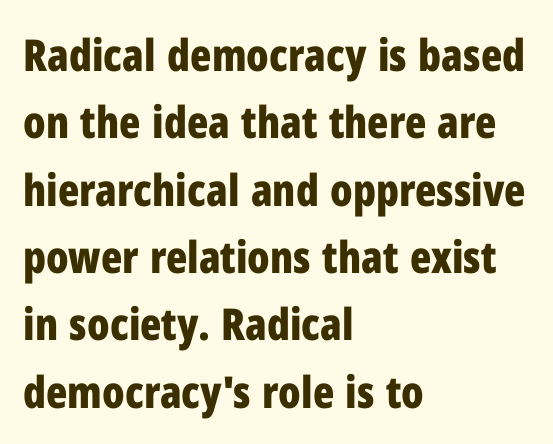
The image shows 44 px bold, condensed sans-serif type, upright; set left-aligned, normal line spacing (1.53x), normal letter spacing, not underlined; low stroke contrast and a medium x-height.
